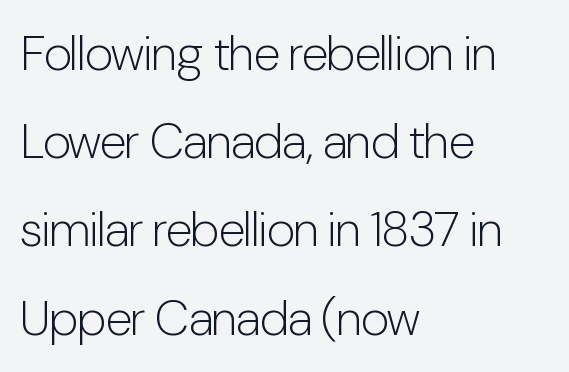
The image shows 49 px light, condensed sans-serif type, upright; set left-aligned, line spacing 1.8x, normal letter spacing, not underlined; low stroke contrast and a medium x-height.
